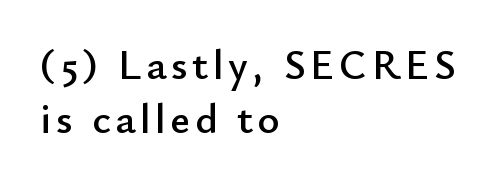
Ordinary non-slanted type is in use. This sample has the flowing, uneven cadence of proportional lettering. Notice how descenders clear the ascenders below comfortably — that's standard leading. A typesetter would label this face a sans. Plain, unruled lines of type. Horizontally, the lines are justified to the leading edge only.
